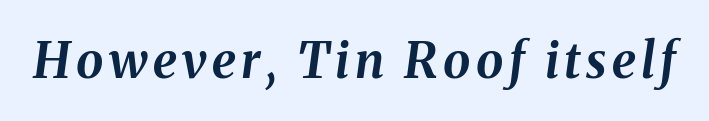
{"italic": "yes", "lean": "right", "slant_degrees": 8, "bold": "yes", "weight": "bold", "width": "normal", "stroke_contrast": "medium", "x_height": "medium", "monospaced": "no", "underline": "no", "glyph_px": 49}
